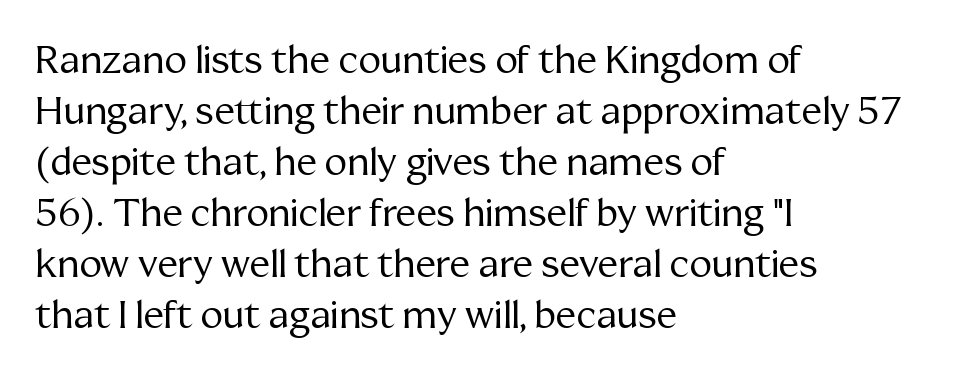
The image shows 38 px regular-weight serif type, upright; set left-aligned, normal line spacing (1.34x), normal letter spacing, not underlined; medium stroke contrast and a medium x-height.
